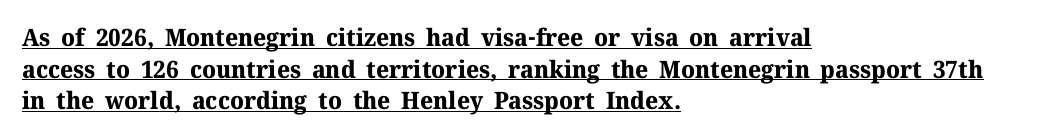
Nope, not italic — everything's standing straight. In terms of letterspacing, this is plain default setting. Like a heading marked for emphasis, these lines bear an underscore. Typesetter's note: full bold, strokes at maximum text heaviness. Vertical spacing — default. The paragraph shown leans on its left margin.
